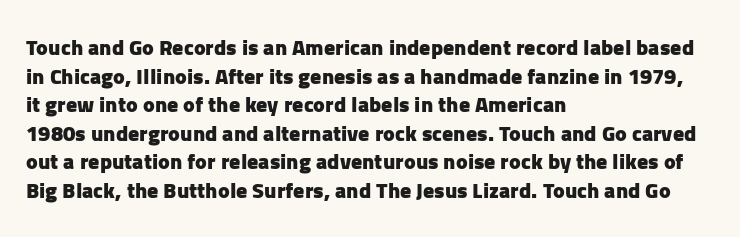
{"italic": "no", "bold": "yes", "underline": "no", "align": "left", "line_spacing": "normal", "line_spacing_ratio": 1.3, "letter_spacing": "normal", "letter_spacing_em": 0.0, "glyph_px": 22}
